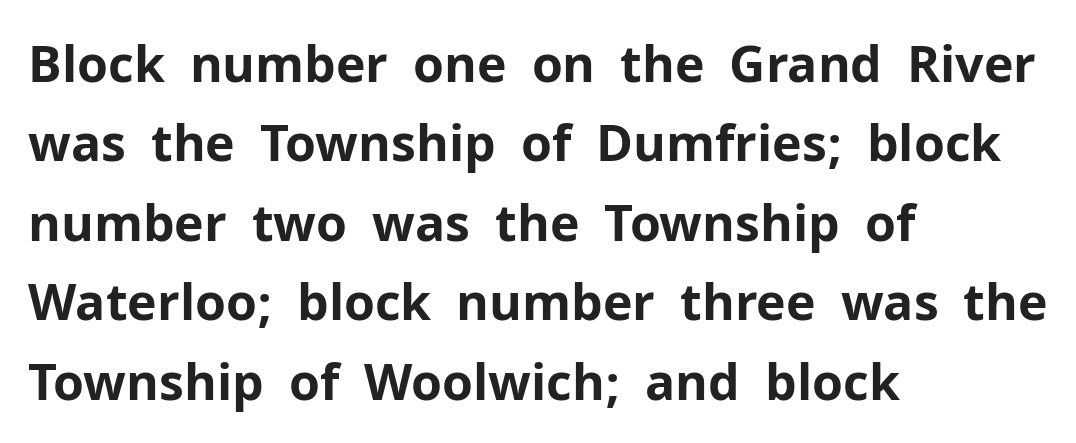
Every row of glyphs begins at an identical x-position on the left. Italic? Not at all — the glyphs are vertical. Is there much room between lines? A standard amount, neither cramped nor airy. Check under the words: just untouched page. Do the characters align in a grid? No, the font is proportional. Does the type have serifs? No, each stem ends abruptly.
